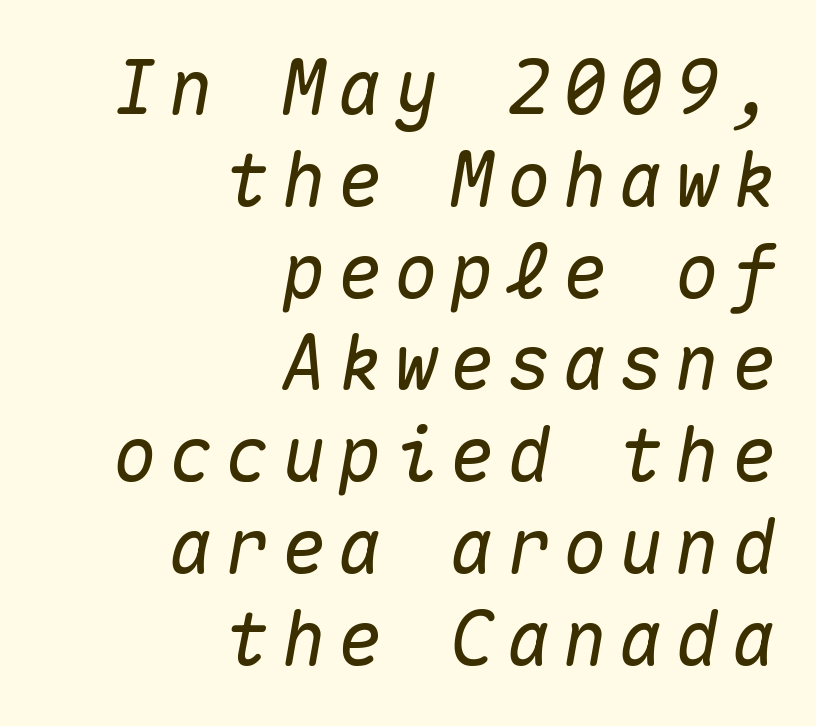
The image shows 74 px text type, italic (leaning right), monospaced; set right-aligned, line spacing 1.24x, not underlined; medium stroke contrast and a medium x-height.
